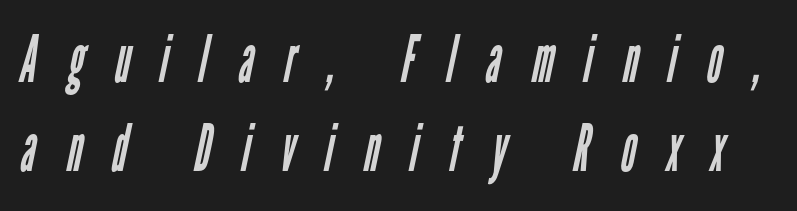
The image shows 65 px regular-weight, condensed sans-serif type; set normal line spacing (1.37x), unusually wide letter spacing (+0.47 em), not underlined; low stroke contrast and a medium x-height.
